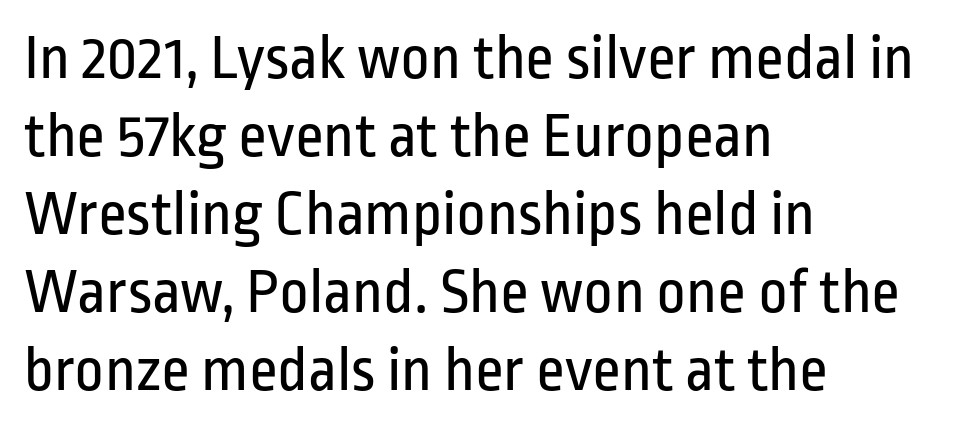
Each line starts at the same left margin while the right side varies. Weight: regular or lighter. Tall strokes in this sample are plumb rather than angled. Honestly, the letter spacing is just normal — you wouldn't notice it. The rendering shows plain stroke endings on the letterforms — a sans-serif design. This sample has the flowing, uneven cadence of proportional lettering.
